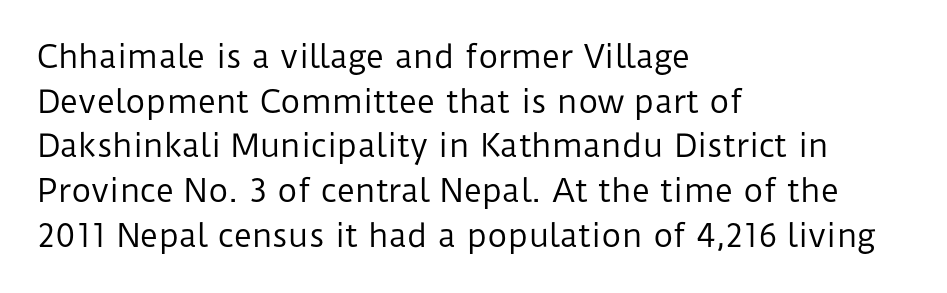
The image shows 31 px regular-weight sans-serif type, upright; set left-aligned, normal line spacing (1.44x), normal letter spacing, not underlined; low stroke contrast and a medium x-height.
